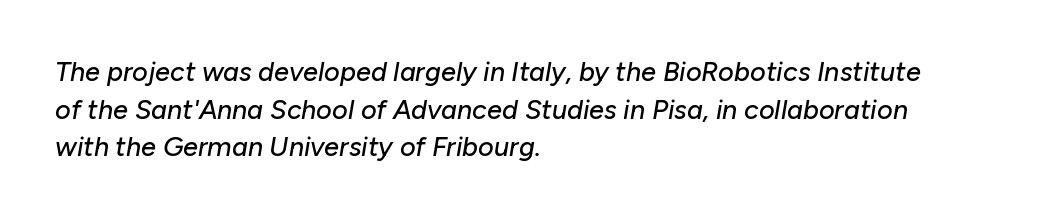
The image shows 27 px text type, italic (leaning right); set left-aligned, normal line spacing (1.39x), normal letter spacing, not underlined.
